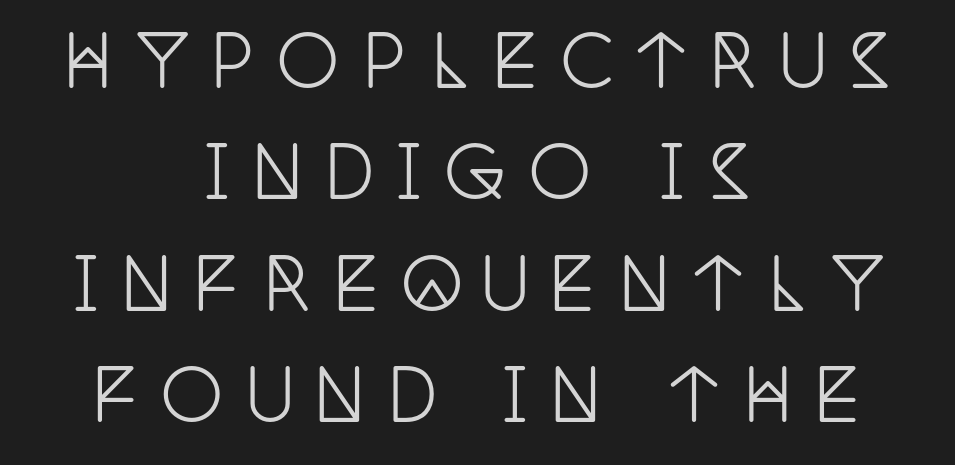
{"serif": "yes", "italic": "no", "width": "condensed", "stroke_contrast": "low", "x_height": "large", "monospaced": "no", "underline": "no", "align": "center", "line_spacing": "normal", "line_spacing_ratio": 1.59, "letter_spacing": "wide", "letter_spacing_em": 0.31, "glyph_px": 70}
